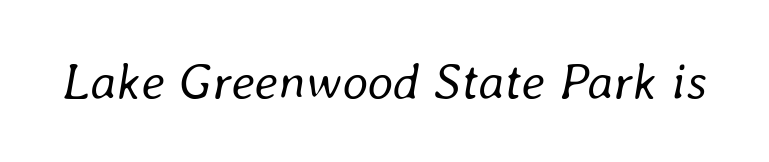
Q: Is the text bold? A: No.
Q: Is the text italic (slanted)? A: Yes, it leans right by about 8 degrees.
Q: Is the text underlined? A: No.
Q: Is the spacing between letters normal or unusually wide? A: Normal.
Q: Width (condensed, normal, or wide)? A: Normal.
Q: Stroke contrast? A: Low.
Q: x-height? A: Medium.
Q: Monospaced? A: No.
